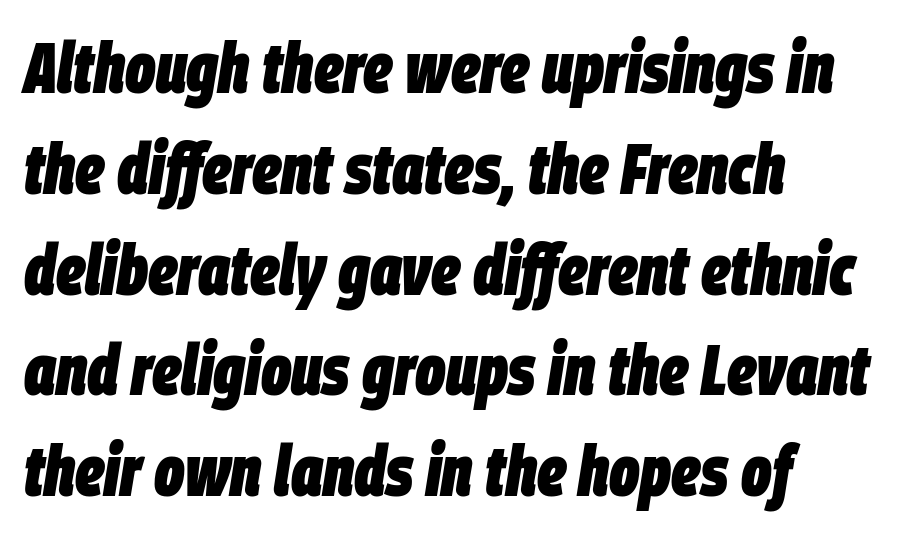
{"italic": "yes", "lean": "right", "slant_degrees": 9, "bold": "yes", "weight": "heavy", "width": "condensed", "stroke_contrast": "low", "x_height": "large", "monospaced": "no", "underline": "no", "align": "left", "line_spacing": "normal", "line_spacing_ratio": 1.42, "letter_spacing": "normal", "letter_spacing_em": 0.0, "glyph_px": 71}
